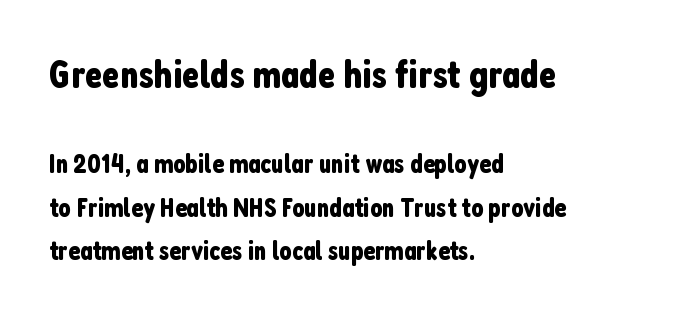
The image shows 40 px condensed sans-serif type, upright; set left-aligned, normal line spacing (1.62x), normal letter spacing, not underlined; the first (top) block is 1.48x larger; low stroke contrast and a medium x-height.
